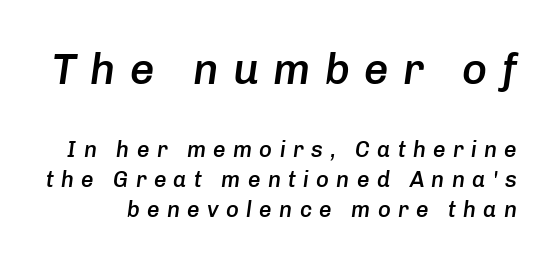
Q: Is the text bold? A: Semi-bold.
Q: Is the text italic (slanted)? A: Yes, it leans right by about 8 degrees.
Q: Is the text underlined? A: No.
Q: Is the spacing between letters normal or unusually wide? A: Unusually wide.
Q: Is the spacing between lines tight, normal or loose? A: Normal.
Q: Which block of text is set in a larger size, the first (top) or the second (bottom)? A: The first (top) one.
Q: Width (condensed, normal, or wide)? A: Normal.
Q: Stroke contrast? A: Low.
Q: x-height? A: Medium.
Q: Monospaced? A: No.
